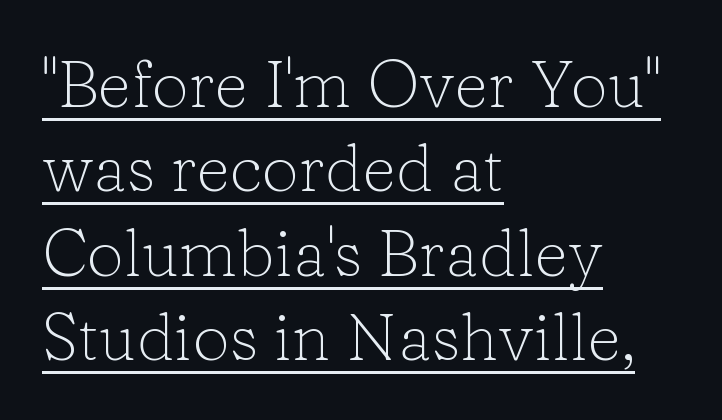
Style check: upright. The letterforms sit shoulder to shoulder at normal distance. What kind of face is this? One with serifs. Each new line begins a customary step beneath the previous one. Teacher's note: observe the even left margin — that is flush-left alignment.
